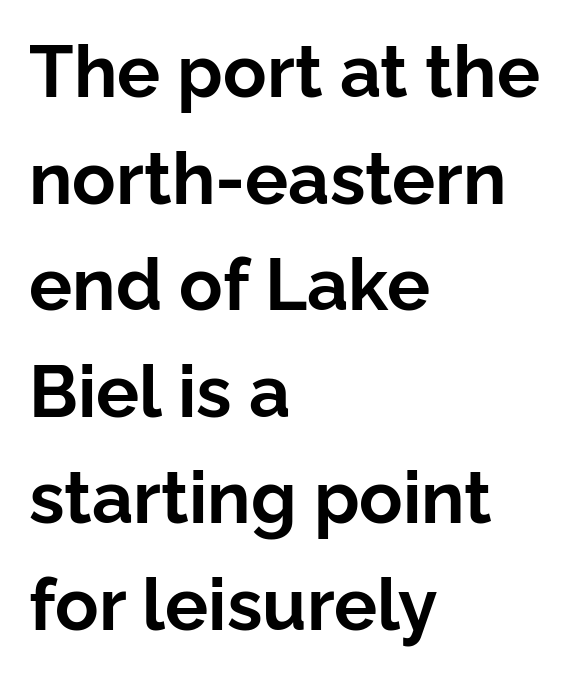
The typography opts for an upright posture over an oblique one. The rendering shows plain stroke endings on the letterforms — a sans-serif design. A typesetter would call this proportional, since set widths differ per character. Caption: standard tracking, unaltered. Weight: bold.
